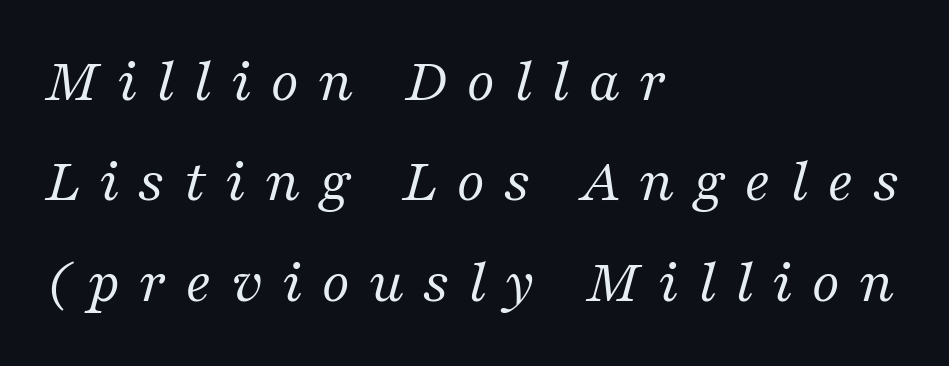
The image shows 62 px regular-weight serif type, italic (leaning right); set left-aligned, normal line spacing (1.62x), unusually wide letter spacing (+0.3 em), not underlined; medium stroke contrast and a medium x-height.
